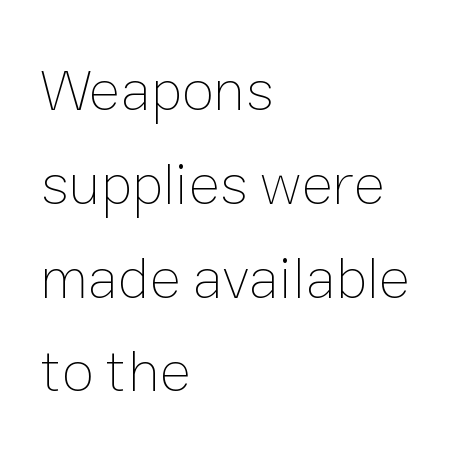
Q: Is the text bold? A: No.
Q: Is the text italic (slanted)? A: No, it is upright.
Q: Is the text underlined? A: No.
Q: How is the paragraph aligned? A: Left-aligned.
Q: Is the spacing between letters normal or unusually wide? A: Normal.
Q: Is the spacing between lines tight, normal or loose? A: Normal.
Q: Width (condensed, normal, or wide)? A: Normal.
Q: Stroke contrast? A: Low.
Q: x-height? A: Medium.
Q: Monospaced? A: No.
